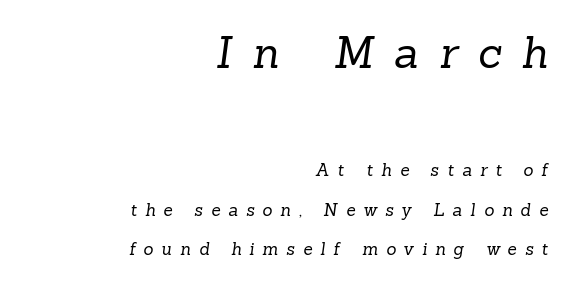
The image shows 43 px regular-weight serif type; set right-aligned, loose line spacing (2.32x), unusually wide letter spacing (+0.48 em), not underlined; the first (top) block is 2.53x larger; low stroke contrast and a medium x-height.
